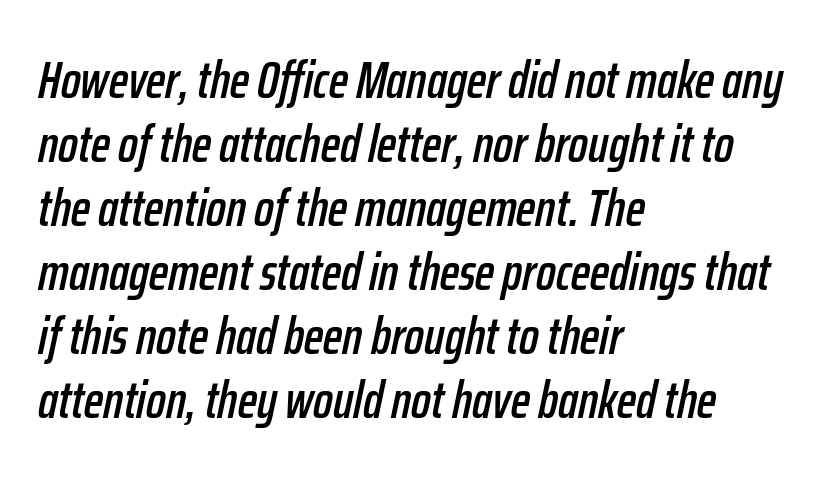
Q: Is the text italic (slanted)? A: Yes, it leans right by about 12 degrees.
Q: Is the text underlined? A: No.
Q: How is the paragraph aligned? A: Left-aligned.
Q: Is the spacing between letters normal or unusually wide? A: Normal.
Q: Width (condensed, normal, or wide)? A: Condensed.
Q: Stroke contrast? A: Low.
Q: x-height? A: Medium.
Q: Monospaced? A: No.
